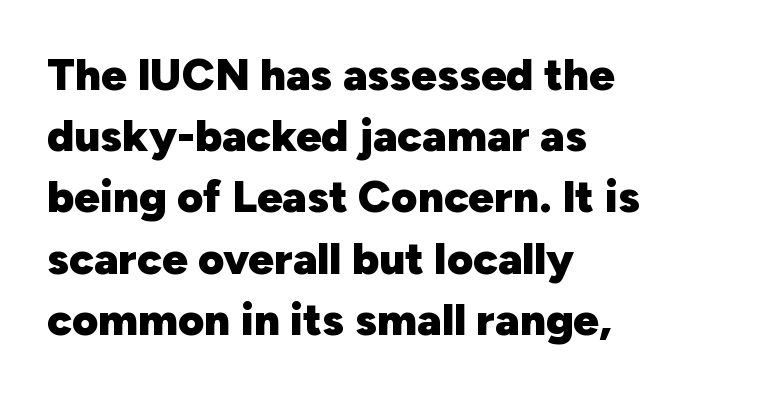
{"serif": "no", "italic": "no", "bold": "yes", "weight": "heavy", "width": "normal", "stroke_contrast": "low", "x_height": "medium", "monospaced": "no", "underline": "no", "align": "left", "line_spacing": "normal", "line_spacing_ratio": 1.36, "letter_spacing": "normal", "letter_spacing_em": 0.0, "glyph_px": 45}
